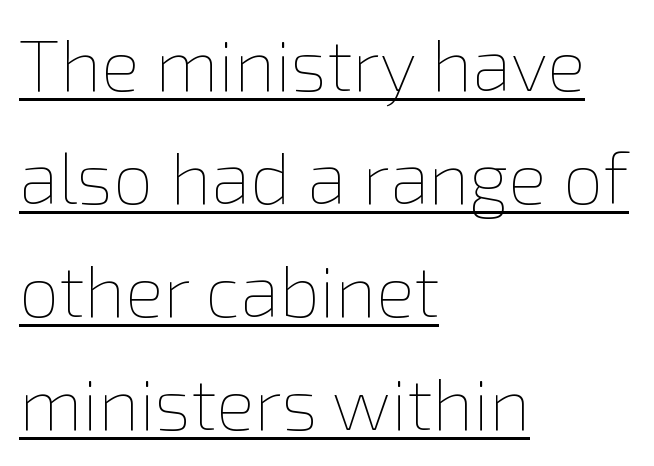
Q: Is the text bold? A: No.
Q: Is the text italic (slanted)? A: No, it is upright.
Q: Is the text underlined? A: Yes.
Q: How is the paragraph aligned? A: Left-aligned.
Q: Is the spacing between letters normal or unusually wide? A: Normal.
Q: Is the spacing between lines tight, normal or loose? A: Normal.
Q: Width (condensed, normal, or wide)? A: Normal.
Q: x-height? A: Medium.
Q: Monospaced? A: No.
